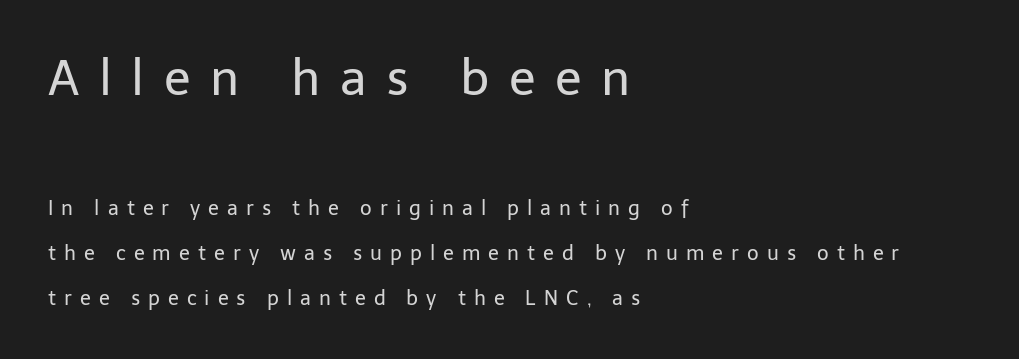
No word sits above an underline. No italicization has been applied; the sample stays upright. Glyph-to-glyph distance is far greater than everyday printed text. The text was rendered using a sans face with plain stroke endings. Successive baselines arrive slowly, with a big drop between each.
